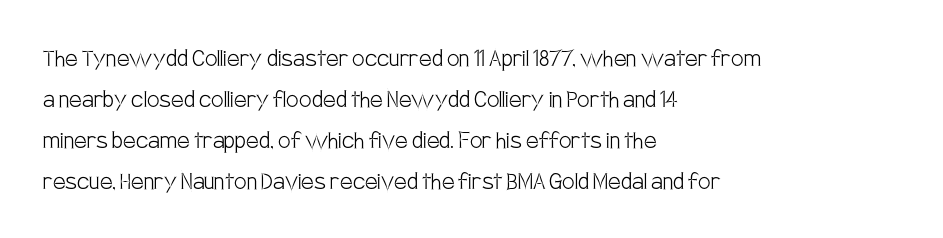
Q: Is the text bold? A: No.
Q: Is the text italic (slanted)? A: No, it is upright.
Q: Is the typeface a serif or a sans-serif typeface? A: Sans-serif.
Q: Is the text underlined? A: No.
Q: How is the paragraph aligned? A: Left-aligned.
Q: Is the spacing between letters normal or unusually wide? A: Normal.
Q: Is the spacing between lines tight, normal or loose? A: Normal.
Q: Width (condensed, normal, or wide)? A: Condensed.
Q: Stroke contrast? A: Low.
Q: x-height? A: Large.
Q: Monospaced? A: No.
